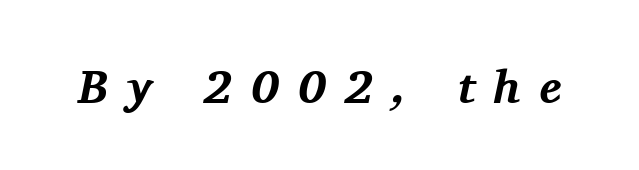
The image shows 47 px bold serif type, italic (leaning right); set unusually wide letter spacing (+0.4 em), not underlined; medium stroke contrast and a medium x-height.
